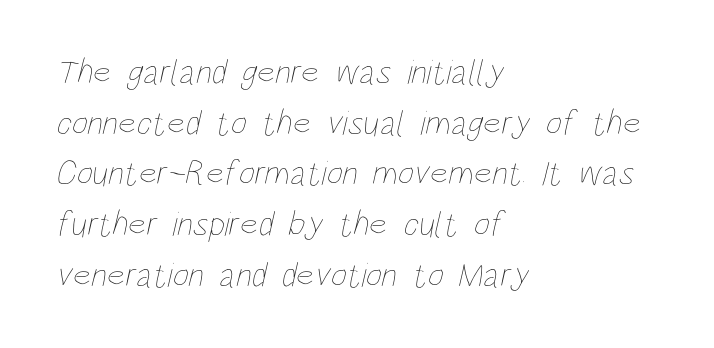
The lines sit at an ordinary, default distance from one another. Any mark beneath the type? The region is blank. This sample has the flowing, uneven cadence of proportional lettering. Nothing unusual about the tracking: characters are spaced as the font intends.
